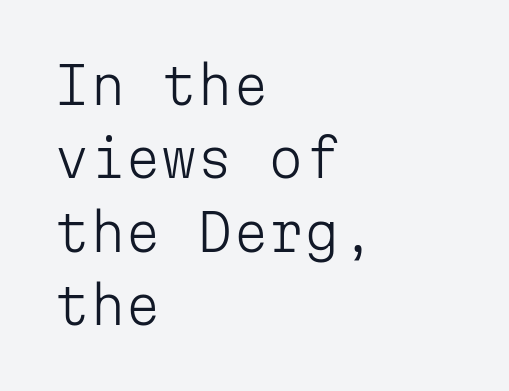
The image shows 51 px light sans-serif type, upright, monospaced; set left-aligned, normal line spacing (1.44x), normal letter spacing, not underlined; low stroke contrast and a medium x-height.
